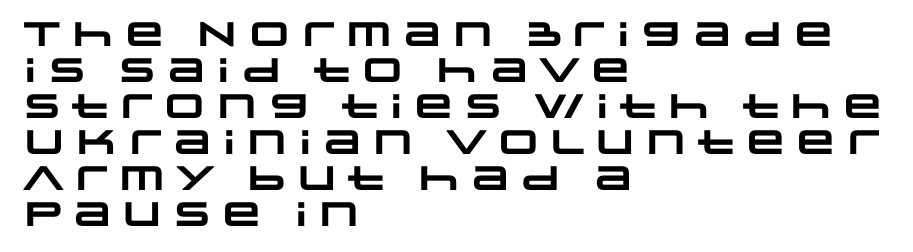
{"serif": "no", "bold": "yes", "weight": "heavy", "width": "wide", "stroke_contrast": "low", "x_height": "large", "monospaced": "no", "underline": "no", "align": "left", "line_spacing": "tight", "line_spacing_ratio": 1.06, "letter_spacing": "normal", "letter_spacing_em": 0.0, "glyph_px": 34}
